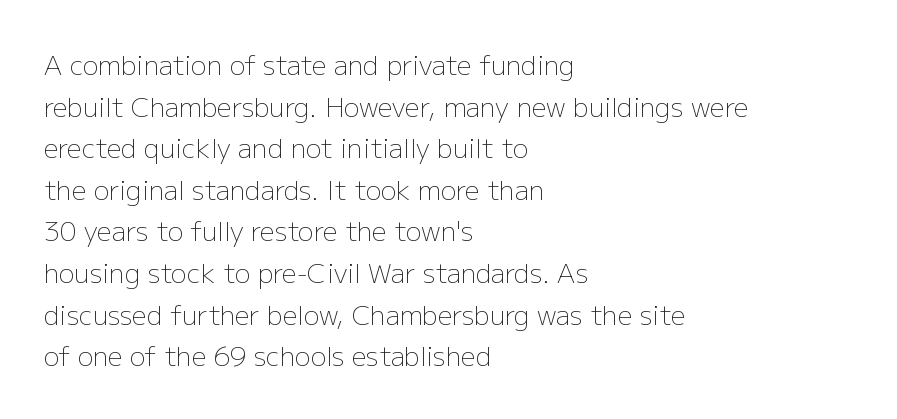
Q: Is the text bold? A: No.
Q: Is the text italic (slanted)? A: No, it is upright.
Q: Is the text underlined? A: No.
Q: How is the paragraph aligned? A: Left-aligned.
Q: Is the spacing between letters normal or unusually wide? A: Normal.
Q: Is the spacing between lines tight, normal or loose? A: Normal.
